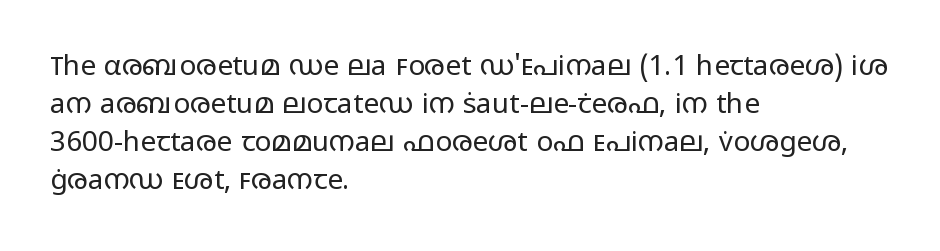
The image shows 28 px regular-weight, wide sans-serif type, upright; set left-aligned, normal line spacing (1.36x), normal letter spacing, not underlined; low stroke contrast and a medium x-height.
